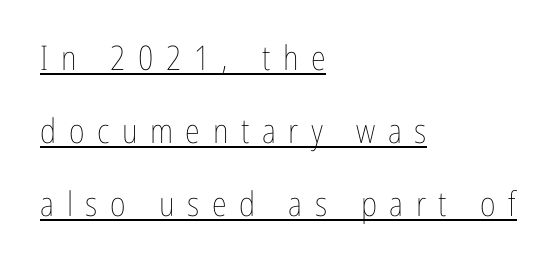
The image shows 34 px thin, condensed type, upright; set left-aligned, loose line spacing (2.14x), unusually wide letter spacing (+0.37 em), underlined; low stroke contrast and a medium x-height.
